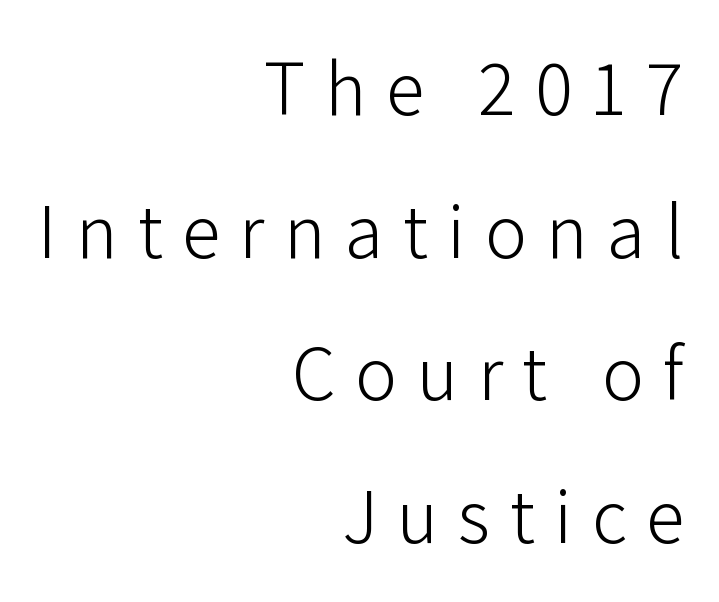
The image shows 78 px light sans-serif type, upright; set right-aligned, line spacing 1.83x, unusually wide letter spacing (+0.25 em), not underlined; low stroke contrast and a medium x-height.
